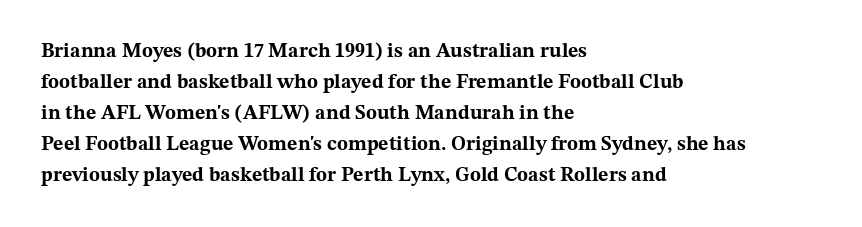
The image shows 20 px bold type, upright; set left-aligned, normal line spacing (1.55x), normal letter spacing, not underlined.
